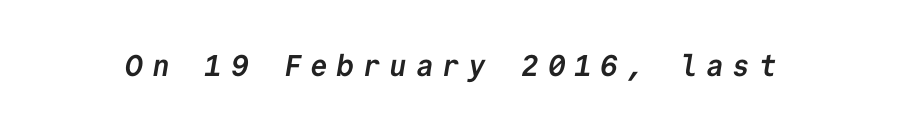
Q: Is the text bold? A: Yes.
Q: Is the typeface a serif or a sans-serif typeface? A: Sans-serif.
Q: Is the text underlined? A: No.
Q: Is the spacing between letters normal or unusually wide? A: Unusually wide.
Q: Width (condensed, normal, or wide)? A: Normal.
Q: Stroke contrast? A: Low.
Q: x-height? A: Medium.
Q: Monospaced? A: Yes.
